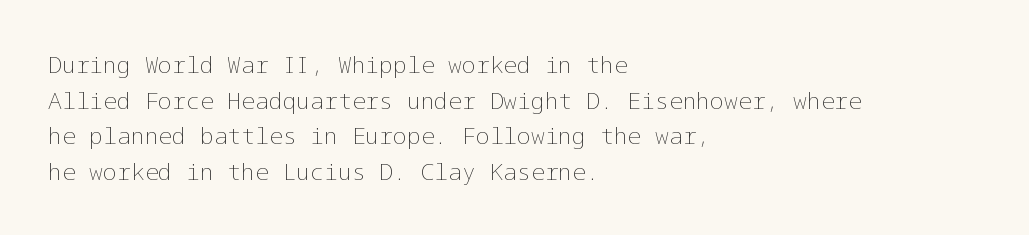
The image shows 23 px text type, upright; set left-aligned, normal line spacing (1.55x), normal letter spacing, not underlined.
